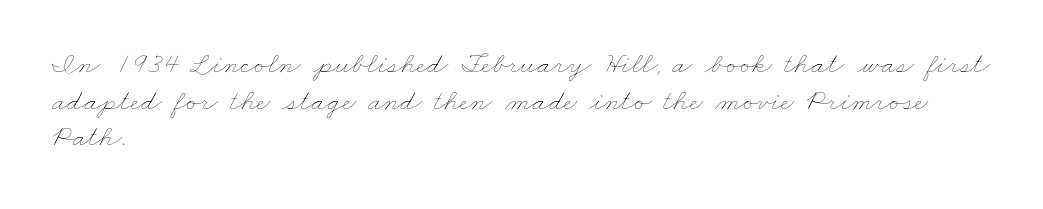
{"bold": "no", "weight": "thin", "width": "wide", "stroke_contrast": "low", "x_height": "small", "monospaced": "no", "underline": "no", "align": "left", "line_spacing_ratio": 1.22, "letter_spacing": "normal", "letter_spacing_em": 0.0, "glyph_px": 30}
